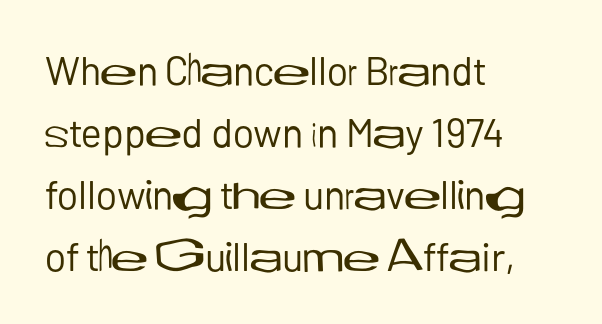
Here the glyphs are tracked normally, forming tight word shapes. You could not count columns in this text — the font is proportionally spaced. The letters look calm and open, with moderate or lighter stems. Plain, unruled lines of type. This block has exactly the height ordinary leading produces. Teacher's note: observe the even left margin — that is flush-left alignment.
